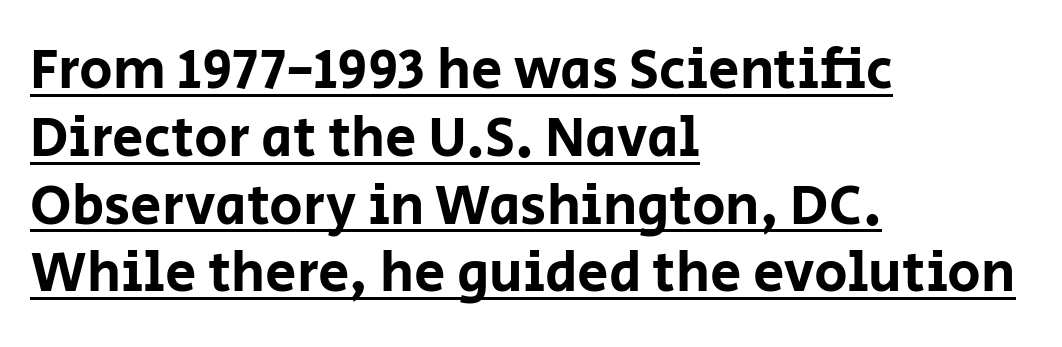
Layout note: lines flush left. Serifs: no, the terminals of the letterforms are clean. The axis of the letterforms is exactly vertical. Nothing unusual about the tracking: characters are spaced as the font intends. This rendering features underlined lettering. Think of a printed novel: that variable character pitch is what you see here.
